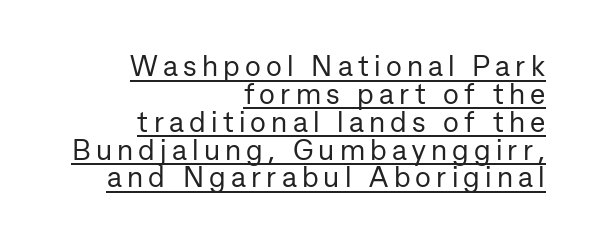
{"serif": "no", "italic": "no", "bold": "no", "weight": "regular", "width": "normal", "stroke_contrast": "low", "x_height": "medium", "monospaced": "no", "underline": "yes", "align": "right", "line_spacing": "tight", "line_spacing_ratio": 0.96, "glyph_px": 29}
